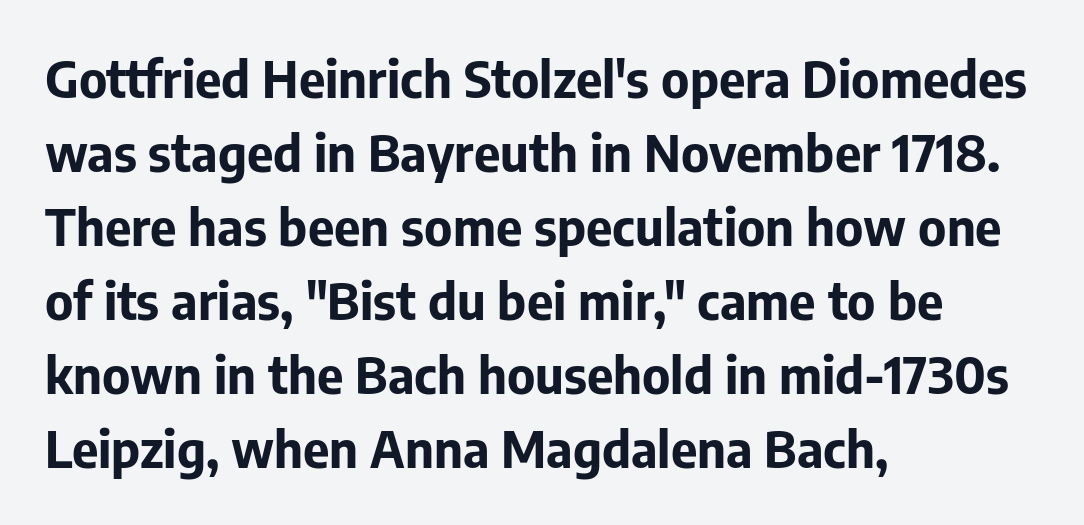
{"serif": "no", "italic": "no", "bold": "yes", "weight": "bold", "width": "normal", "stroke_contrast": "low", "x_height": "medium", "monospaced": "no", "underline": "no", "align": "left", "line_spacing": "normal", "line_spacing_ratio": 1.45, "letter_spacing": "normal", "letter_spacing_em": 0.0, "glyph_px": 51}
